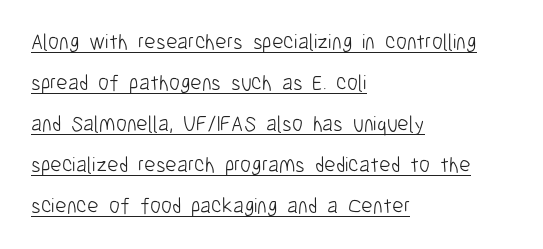
{"italic": "no", "bold": "no", "underline": "yes", "align": "left", "line_spacing_ratio": 1.86, "letter_spacing": "normal", "letter_spacing_em": 0.0, "glyph_px": 22}
